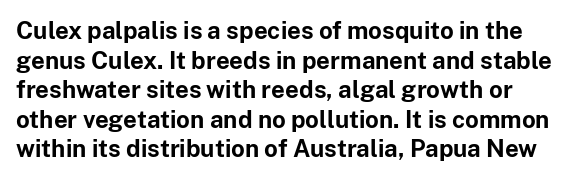
Q: Is the text bold? A: Yes.
Q: Is the text italic (slanted)? A: No, it is upright.
Q: Is the text underlined? A: No.
Q: Is the spacing between letters normal or unusually wide? A: Normal.
